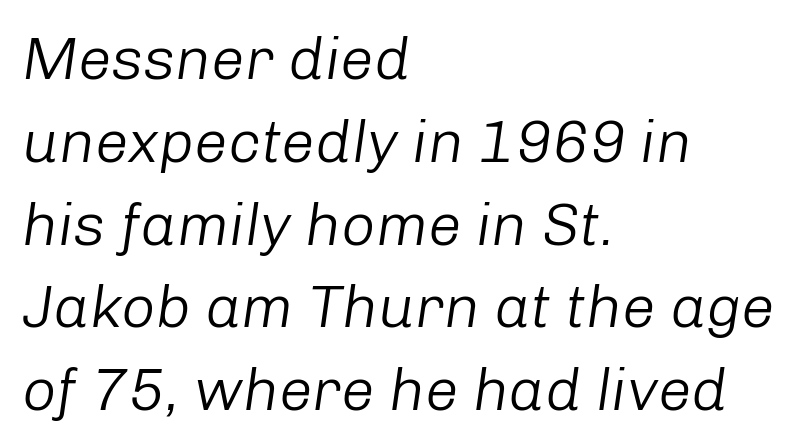
Q: Is the text bold? A: No.
Q: Is the text italic (slanted)? A: Yes, it leans right by about 8 degrees.
Q: Is the text underlined? A: No.
Q: How is the paragraph aligned? A: Left-aligned.
Q: Is the spacing between letters normal or unusually wide? A: Normal.
Q: Is the spacing between lines tight, normal or loose? A: Normal.
Q: Width (condensed, normal, or wide)? A: Normal.
Q: Stroke contrast? A: Low.
Q: x-height? A: Medium.
Q: Monospaced? A: No.
